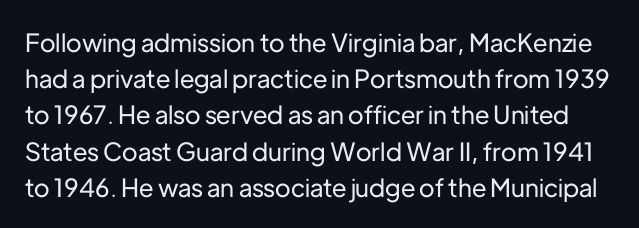
The image shows 25 px text type, upright; set normal line spacing (1.45x), normal letter spacing, not underlined.
